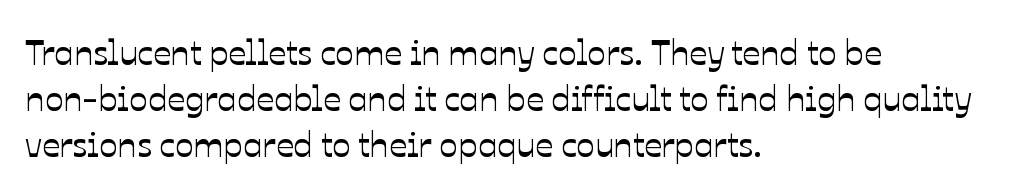
{"italic": "no", "width": "normal", "stroke_contrast": "low", "x_height": "medium", "monospaced": "no", "underline": "no", "align": "left", "line_spacing": "normal", "line_spacing_ratio": 1.31, "letter_spacing": "normal", "letter_spacing_em": 0.0, "glyph_px": 35}
